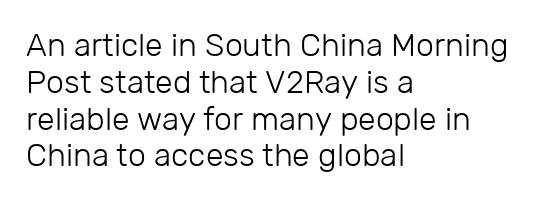
Serifs: no, the terminals of the letterforms are clean. Every stem runs plumb, perpendicular to the baseline. Glyph-to-glyph distance matches everyday printed text. Which margin do the lines hug? The left one — the right edge is uneven. Is there much room between lines? No — they nearly touch. Nobody drew a line under any word here.
